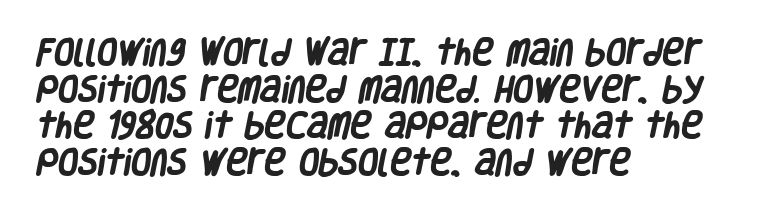
Q: Is the text bold? A: Yes.
Q: Is the typeface a serif or a sans-serif typeface? A: Sans-serif.
Q: Is the text underlined? A: No.
Q: How is the paragraph aligned? A: Left-aligned.
Q: Is the spacing between letters normal or unusually wide? A: Normal.
Q: Is the spacing between lines tight, normal or loose? A: Normal.
Q: Width (condensed, normal, or wide)? A: Condensed.
Q: Stroke contrast? A: Low.
Q: x-height? A: Large.
Q: Monospaced? A: No.
